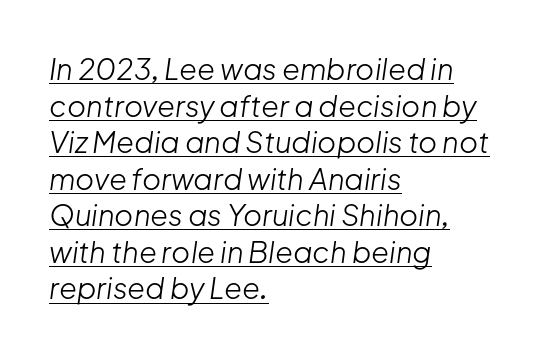
The letterforms sit shoulder to shoulder at normal distance. This sample has the flowing, uneven cadence of proportional lettering. A baseline rule has been typeset under these characters. It's the slanting kind of type.
